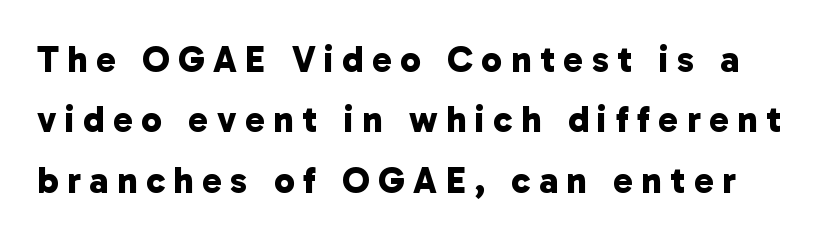
This sample has the flowing, uneven cadence of proportional lettering. Characters follow at a spacing far wider than the type designer built in. Regarding serifs, this sample does without them. In terms of weight, the rendering is a true, heavy bold.
